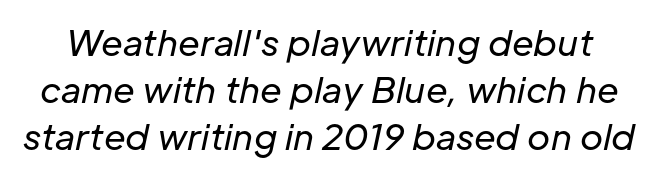
Caption: standard tracking, unaltered. The letters look calm and open, with moderate or lighter stems. A bare baseline throughout the passage. A typesetter would mark this as italic. Whoever set this chose a conventional vertical rhythm.
